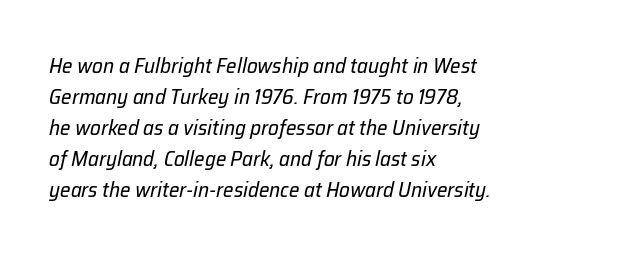
Anything drawn beneath the words? Only blank space. Leftover space on each line is placed entirely after the last word. These glyphs show unthickened strokes, regular width or finer. Quick note: interline space is typical. The horizontal fit of the characters is conventional and even. These lines were composed using italics.
